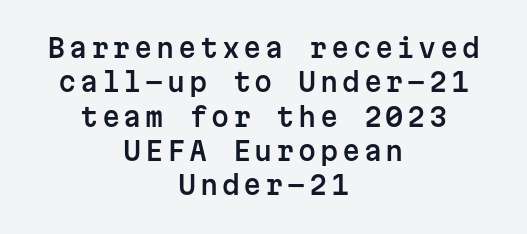
The image shows 26 px text type, upright; set centered, normal line spacing (1.32x), not underlined.
